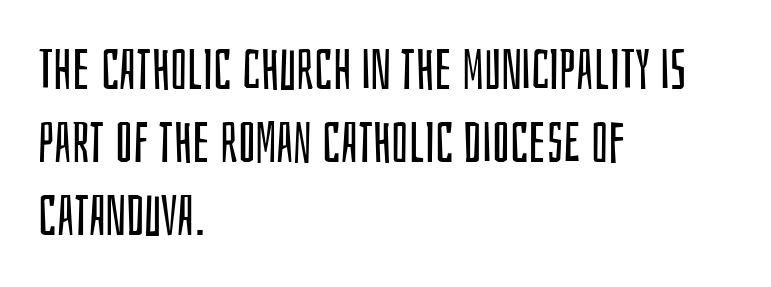
Q: Is the text bold? A: No.
Q: Is the text italic (slanted)? A: No, it is upright.
Q: Is the typeface a serif or a sans-serif typeface? A: Sans-serif.
Q: Is the text underlined? A: No.
Q: How is the paragraph aligned? A: Left-aligned.
Q: Is the spacing between letters normal or unusually wide? A: Normal.
Q: Is the spacing between lines tight, normal or loose? A: Normal.
Q: Width (condensed, normal, or wide)? A: Condensed.
Q: Stroke contrast? A: Low.
Q: x-height? A: Large.
Q: Monospaced? A: No.
